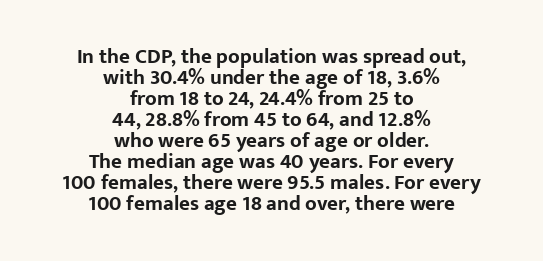
Q: Is the text bold? A: Yes.
Q: Is the text italic (slanted)? A: No, it is upright.
Q: Is the text underlined? A: No.
Q: How is the paragraph aligned? A: Centered.
Q: Is the spacing between letters normal or unusually wide? A: Normal.
Q: Is the spacing between lines tight, normal or loose? A: Tight.
